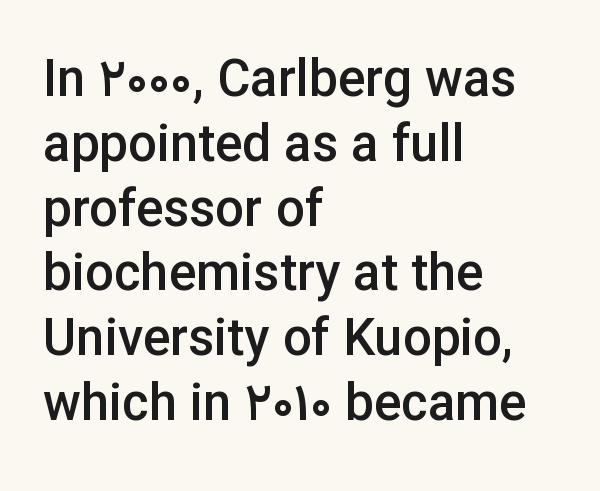
{"serif": "no", "italic": "no", "bold": "semi", "weight": "semibold", "width": "normal", "stroke_contrast": "low", "x_height": "medium", "monospaced": "no", "underline": "no", "align": "left", "line_spacing": "normal", "line_spacing_ratio": 1.27, "letter_spacing": "normal", "letter_spacing_em": 0.0, "glyph_px": 51}
